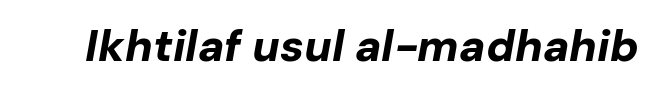
{"italic": "yes", "lean": "right", "slant_degrees": 10, "bold": "yes", "weight": "bold", "width": "normal", "stroke_contrast": "low", "x_height": "medium", "monospaced": "no", "underline": "no", "letter_spacing": "normal", "letter_spacing_em": 0.0, "glyph_px": 44}
